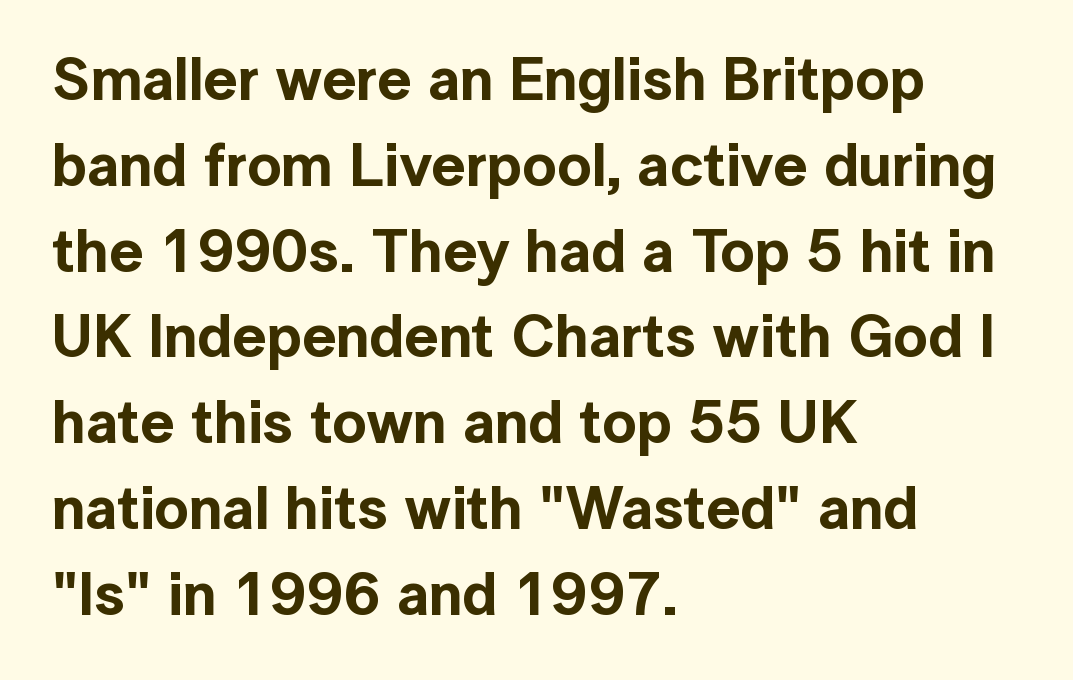
Ordinary non-slanted type is in use. One glance says typical: line gaps are just what's usual. Spacing between characters is what you'd get straight out of the box. Is the block centered? No — it sits flush against the left margin. The words here are not underlined. What kind of face is this? One without serifs — a sans.
